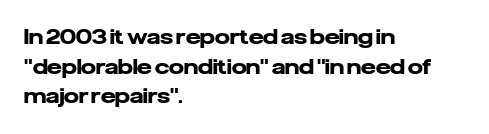
The image shows 21 px bold type, upright; set left-aligned, normal line spacing (1.41x), normal letter spacing, not underlined.
